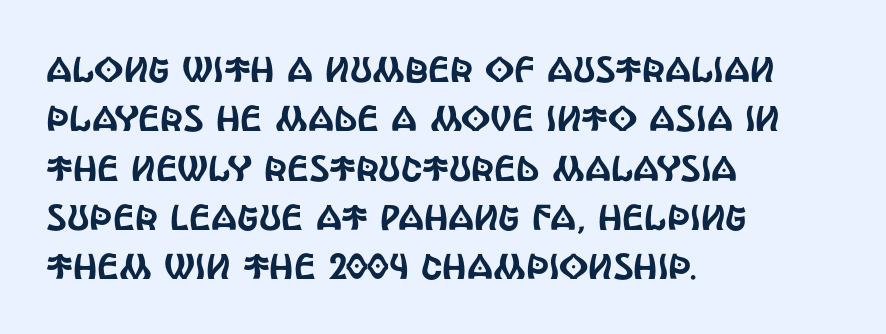
The image shows 36 px condensed sans-serif type, upright; set left-aligned, normal line spacing (1.37x), normal letter spacing, not underlined; a large x-height.
